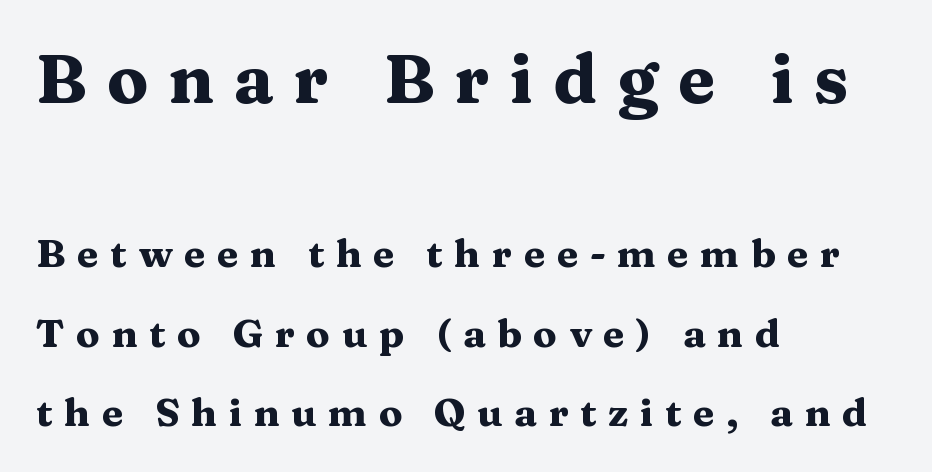
Size contrast runs from large at the top to small at the bottom. Teacher's note: observe the even left margin — that is flush-left alignment. Typographically, this falls in the serif category. Note the varied advance widths — an 'i' is clearly narrower than an 'm'. Has an underline been added? It has not.
